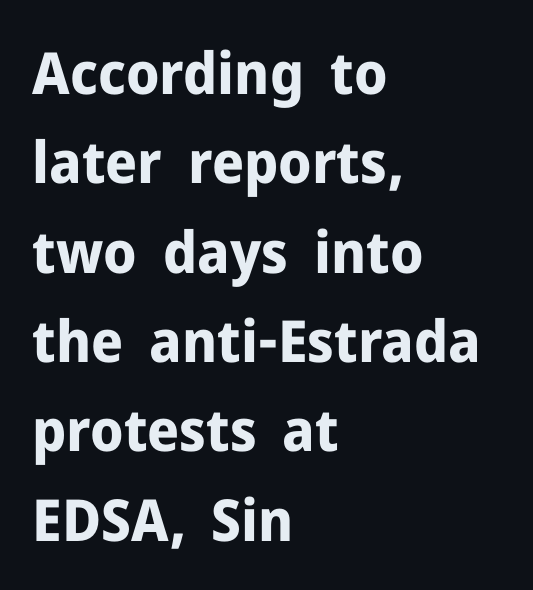
The image shows 58 px bold sans-serif type, upright; set left-aligned, normal line spacing (1.54x), normal letter spacing, not underlined; low stroke contrast and a medium x-height.
